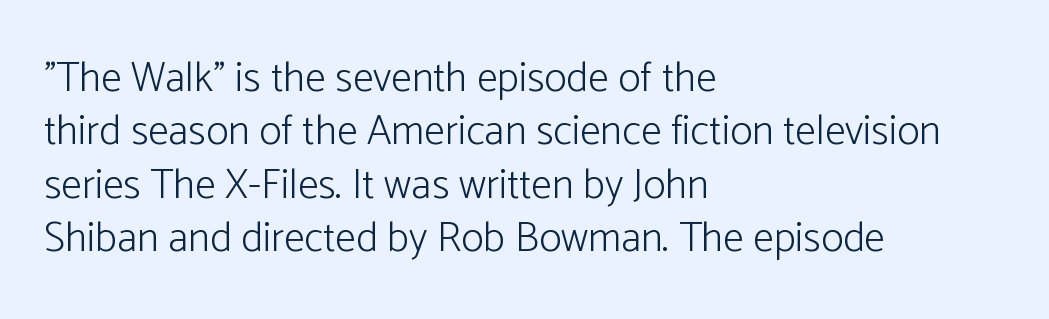
{"serif": "no", "italic": "no", "bold": "no", "weight": "light", "width": "normal", "stroke_contrast": "low", "x_height": "medium", "monospaced": "no", "underline": "no", "align": "left", "line_spacing": "normal", "line_spacing_ratio": 1.27, "letter_spacing": "normal", "letter_spacing_em": 0.0, "glyph_px": 42}
